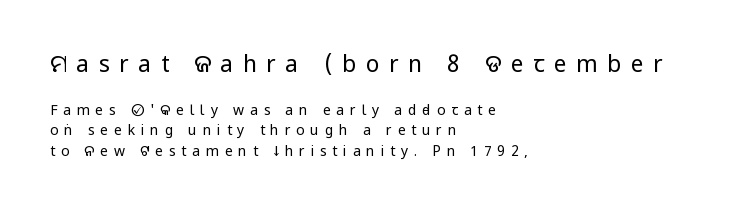
Q: Is the text bold? A: No.
Q: Is the text italic (slanted)? A: No, it is upright.
Q: Is the text underlined? A: No.
Q: How is the paragraph aligned? A: Left-aligned.
Q: Is the spacing between letters normal or unusually wide? A: Unusually wide.
Q: Is the spacing between lines tight, normal or loose? A: Normal.
Q: Which block of text is set in a larger size, the first (top) or the second (bottom)? A: The first (top) one.
